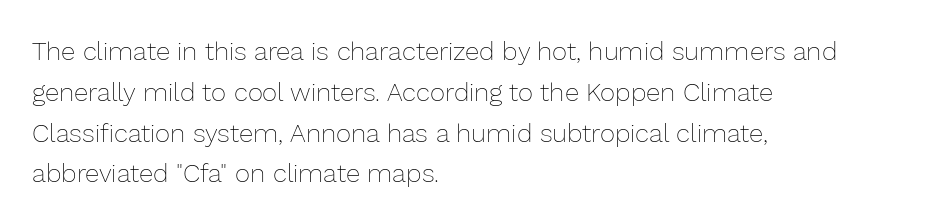
The gap between lines stays unmarked. No extra tracking has been applied to these lines. Does the leading feel generous? No, just average. Short and long lines alike share a common starting point at left.
